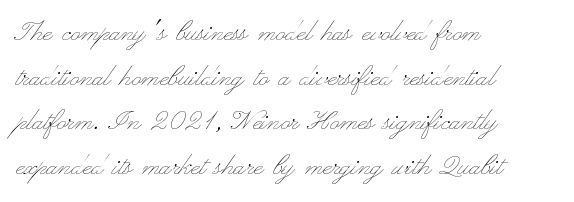
{"bold": "no", "weight": "thin", "width": "wide", "stroke_contrast": "low", "x_height": "small", "monospaced": "no", "underline": "no", "align": "left", "line_spacing": "normal", "line_spacing_ratio": 1.35, "letter_spacing": "normal", "letter_spacing_em": 0.0, "glyph_px": 33}
